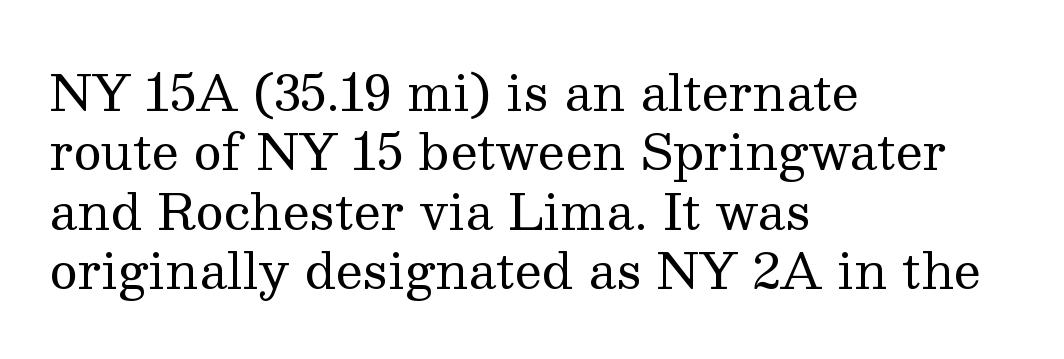
The image shows 49 px regular-weight serif type, upright; set left-aligned, line spacing 1.21x, normal letter spacing, not underlined; medium stroke contrast and a medium x-height.
